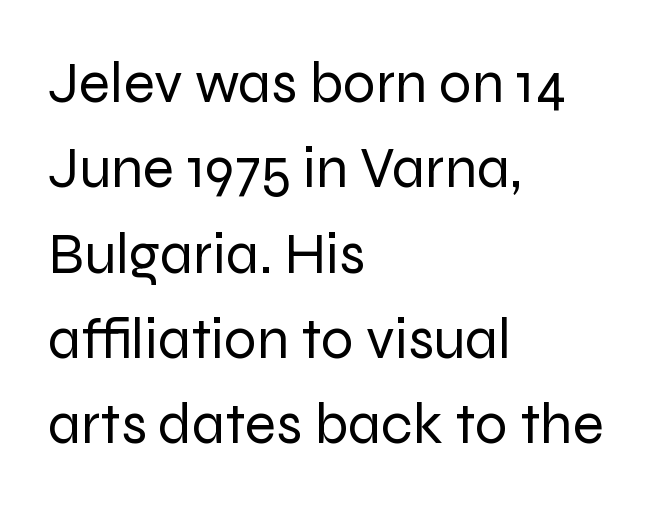
In terms of letterspacing, this is plain default setting. These lines are rendered in a variable-pitch font. The line-height multiplier appears to be the usual default. A sans-serif font was chosen for this passage.
